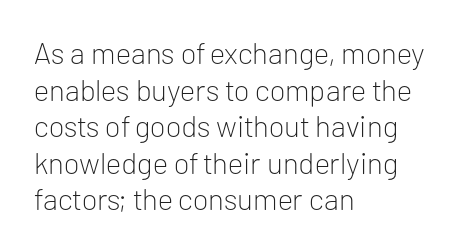
{"serif": "no", "italic": "no", "bold": "no", "weight": "light", "width": "normal", "stroke_contrast": "low", "x_height": "medium", "monospaced": "no", "underline": "no", "align": "left", "line_spacing_ratio": 1.22, "letter_spacing": "normal", "letter_spacing_em": 0.0, "glyph_px": 30}
